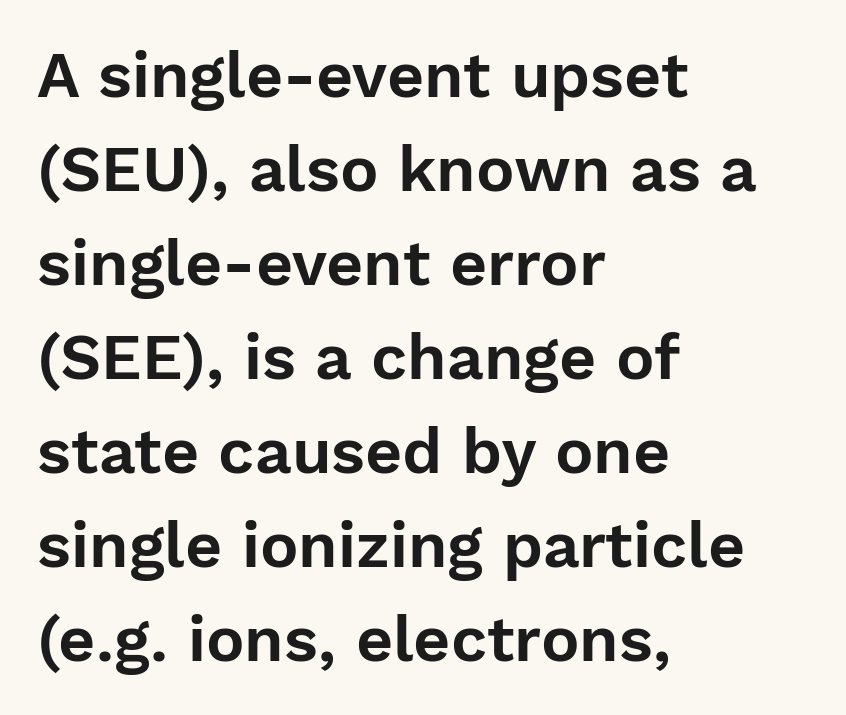
{"serif": "no", "italic": "no", "width": "normal", "stroke_contrast": "low", "x_height": "medium", "monospaced": "no", "underline": "no", "align": "left", "line_spacing": "normal", "line_spacing_ratio": 1.47, "letter_spacing": "normal", "letter_spacing_em": 0.0, "glyph_px": 64}
